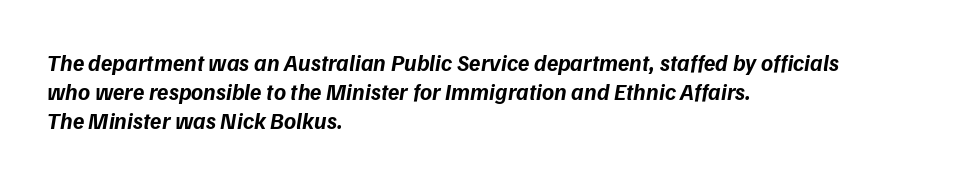
Heavy, bold letterforms. Whoever set this chose a conventional vertical rhythm. All the whitespace from short lines collects on the right. The glyphs look as if they've been sheared to an angle. Each word holds together tightly as a unit, with standard inter-letter gaps.
